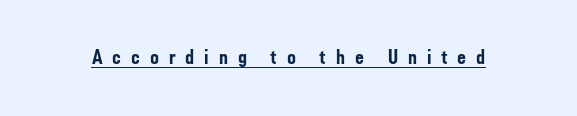
The image shows 22 px bold type, upright; set unusually wide letter spacing (+0.45 em), underlined.
